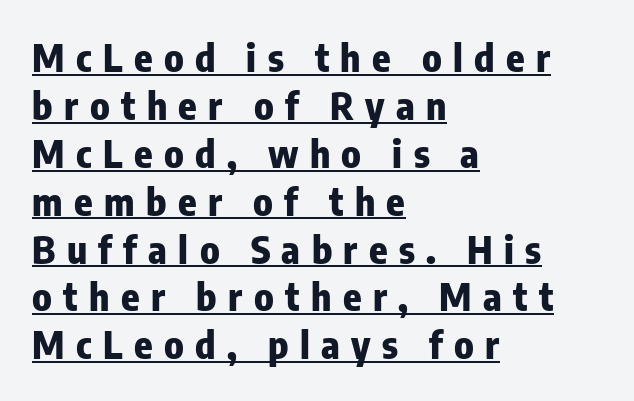
The image shows 38 px heavy, condensed sans-serif type, upright; set left-aligned, normal line spacing (1.26x), unusually wide letter spacing (+0.3 em), underlined; low stroke contrast and a medium x-height.
